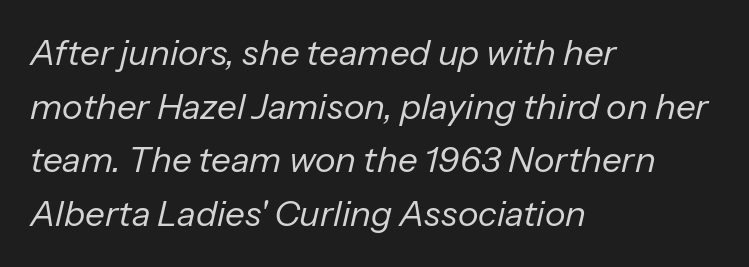
Note the varied advance widths — an 'i' is clearly narrower than an 'm'. Typeset ragged right — the left edge is the straight one. The typesetting does not lean heavy: it is not bold. The lettering tilts uniformly, giving the passage an italic look. Honestly, there is no underline to notice here at all. Here the glyphs are tracked normally, forming tight word shapes.
